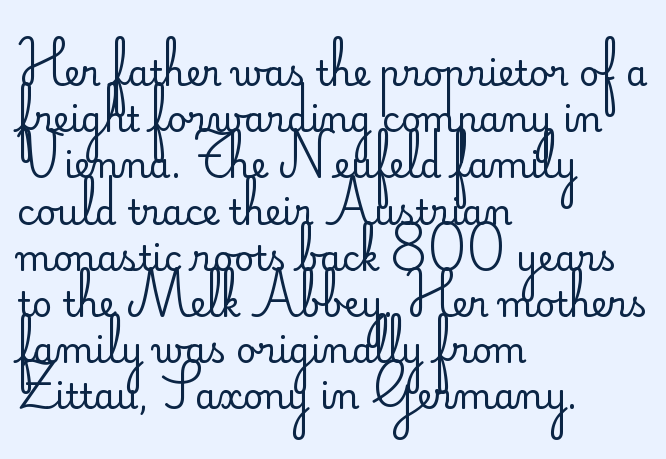
The image shows 35 px regular-weight sans-serif type, upright; set left-aligned, normal line spacing (1.32x), normal letter spacing, not underlined; low stroke contrast and a small x-height.
